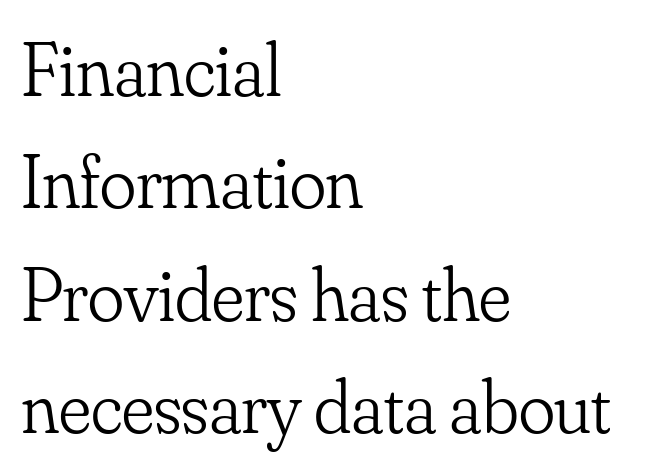
{"serif": "yes", "italic": "no", "bold": "no", "weight": "light", "width": "normal", "stroke_contrast": "low", "x_height": "small", "monospaced": "no", "underline": "no", "align": "left", "line_spacing": "normal", "line_spacing_ratio": 1.48, "letter_spacing": "normal", "letter_spacing_em": 0.0, "glyph_px": 76}
